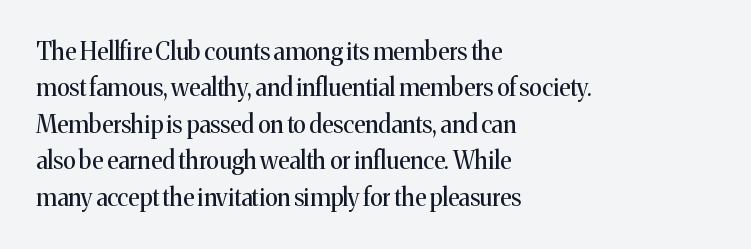
The image shows 24 px text type, upright; set left-aligned, normal line spacing (1.52x), normal letter spacing, not underlined.
